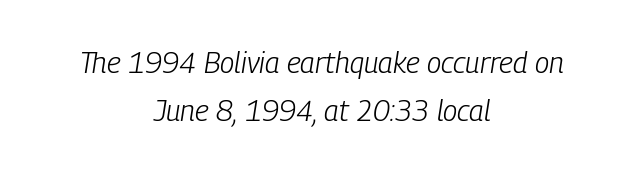
The image shows 29 px light, condensed type, italic (leaning right); set centered, normal line spacing (1.65x), normal letter spacing, not underlined; low stroke contrast and a medium x-height.
